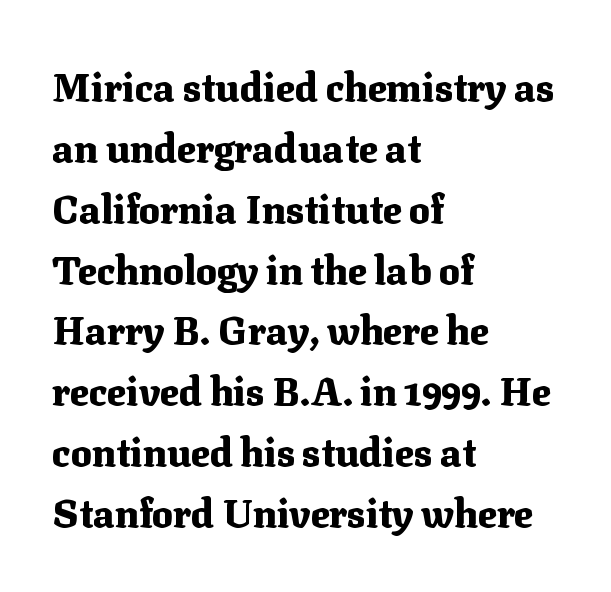
Q: Is the text bold? A: Yes.
Q: Is the text italic (slanted)? A: No, it is upright.
Q: Is the typeface a serif or a sans-serif typeface? A: Serif.
Q: Is the text underlined? A: No.
Q: How is the paragraph aligned? A: Left-aligned.
Q: Is the spacing between letters normal or unusually wide? A: Normal.
Q: Is the spacing between lines tight, normal or loose? A: Normal.
Q: Width (condensed, normal, or wide)? A: Normal.
Q: Stroke contrast? A: Medium.
Q: x-height? A: Medium.
Q: Monospaced? A: No.
